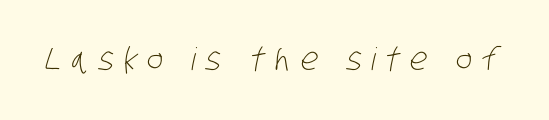
{"serif": "no", "bold": "no", "weight": "light", "width": "condensed", "stroke_contrast": "low", "x_height": "large", "monospaced": "no", "underline": "no", "letter_spacing": "wide", "letter_spacing_em": 0.31, "glyph_px": 31}
